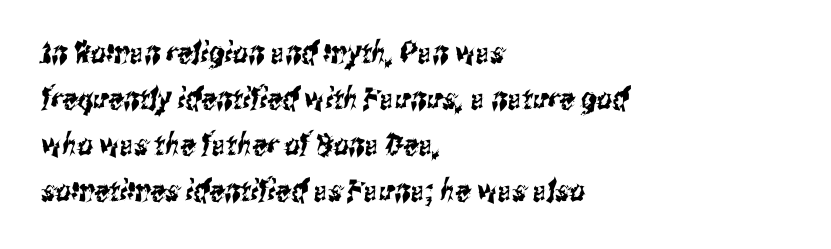
The image shows 30 px condensed sans-serif type; set left-aligned, normal line spacing (1.53x), normal letter spacing, not underlined; medium stroke contrast and a medium x-height.
